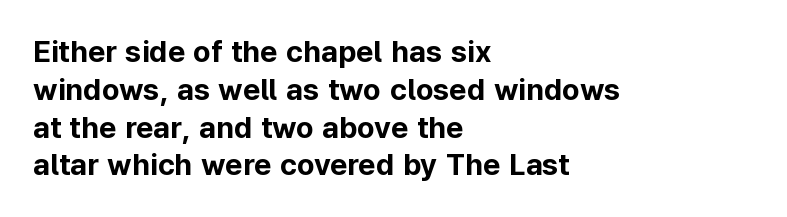
{"serif": "no", "italic": "no", "bold": "yes", "weight": "bold", "width": "normal", "stroke_contrast": "low", "x_height": "medium", "monospaced": "no", "underline": "no", "align": "left", "line_spacing": "normal", "line_spacing_ratio": 1.26, "letter_spacing": "normal", "letter_spacing_em": 0.0, "glyph_px": 30}
